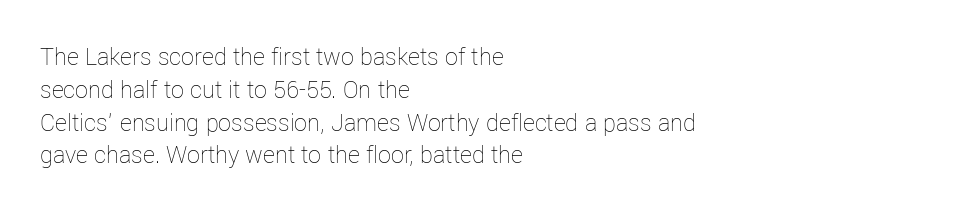
Q: Is the text bold? A: No.
Q: Is the text italic (slanted)? A: No, it is upright.
Q: Is the text underlined? A: No.
Q: How is the paragraph aligned? A: Left-aligned.
Q: Is the spacing between letters normal or unusually wide? A: Normal.
Q: Is the spacing between lines tight, normal or loose? A: Normal.
